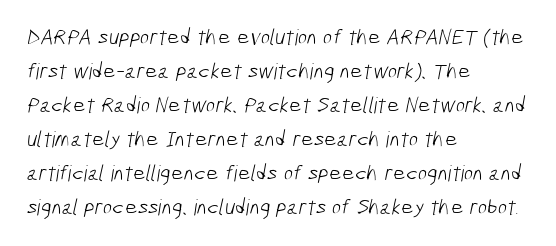
The image shows 22 px text type; set left-aligned, normal line spacing (1.55x), normal letter spacing, not underlined.
